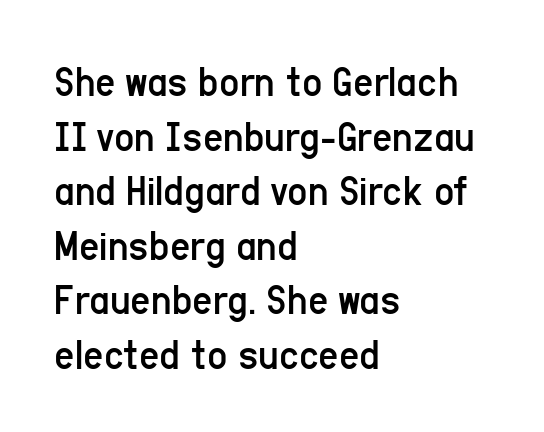
Stroke terminals: plain, sans-serif. The rag falls on the right side of this text block. Decoration check: the copy has no underline. The letterforms sit shoulder to shoulder at normal distance. Stroke mass is kept to a normal reading level or below.
